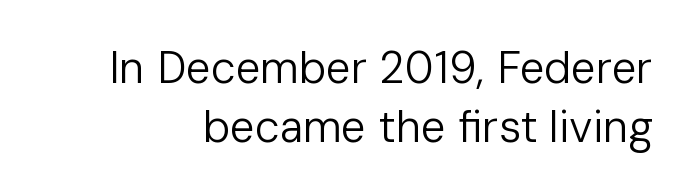
Examine the stroke ends and you'll find no serifs. The vertical gap from one line to the next is medium. The letters stand straight up with perfectly vertical stems. Ink coverage per letter is moderate at most. Letter spacing: default. Only glyphs here, with clear space below each row.
